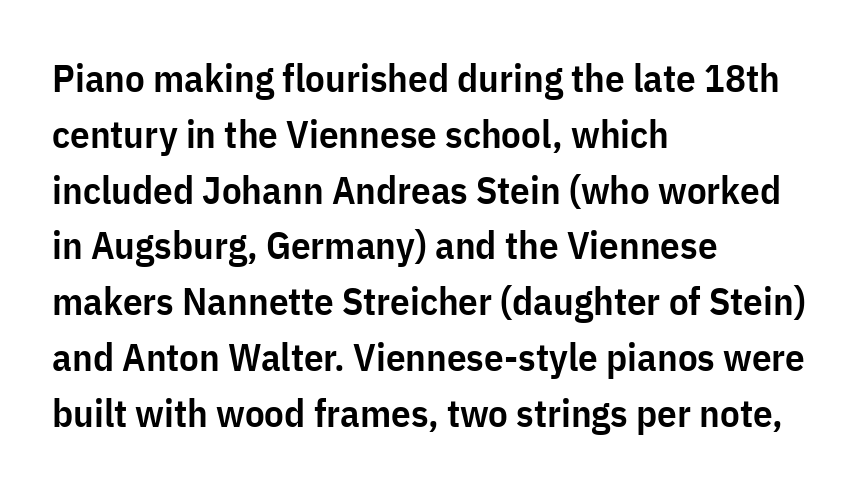
Spacing verdict: proportional, widths tailored to each character. Font category for this specimen: sans-serif. Does the lettering tilt? It doesn't — this is upright. Each line starts at the same left margin while the right side varies.
